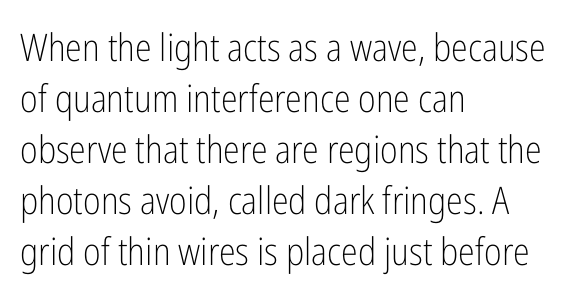
The image shows 38 px light, condensed sans-serif type, upright; set left-aligned, normal line spacing (1.34x), normal letter spacing, not underlined; low stroke contrast and a medium x-height.
